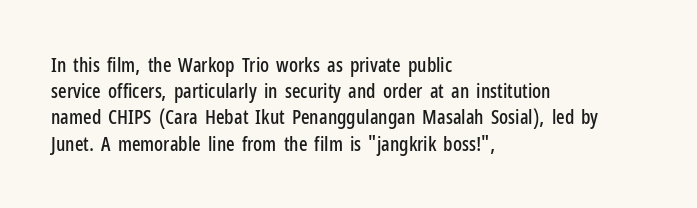
Q: Is the text italic (slanted)? A: No, it is upright.
Q: Is the text underlined? A: No.
Q: How is the paragraph aligned? A: Left-aligned.
Q: Is the spacing between letters normal or unusually wide? A: Normal.
Q: Is the spacing between lines tight, normal or loose? A: Normal.
